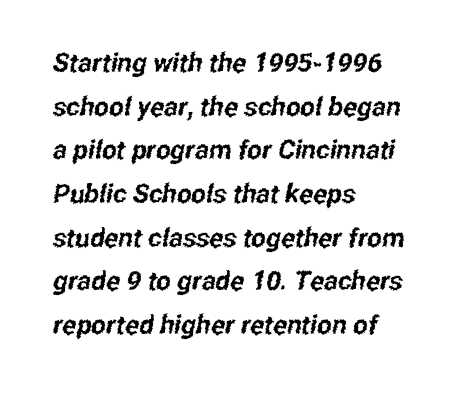
The image shows 26 px text type; set left-aligned, normal line spacing (1.68x), normal letter spacing, not underlined.
